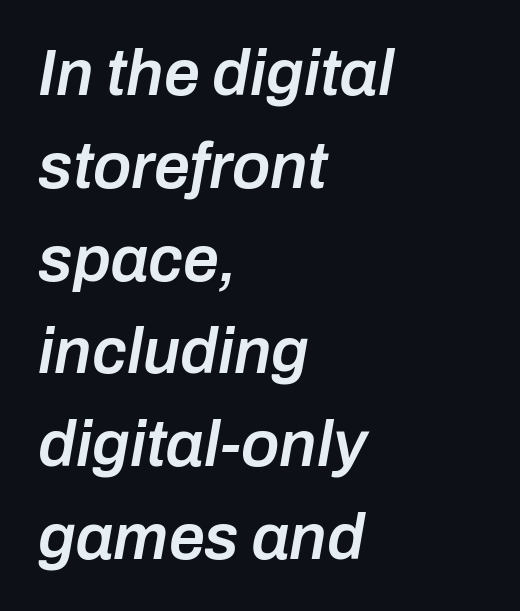
The image shows 64 px semibold type, italic (leaning right); set left-aligned, normal line spacing (1.45x), normal letter spacing, not underlined; low stroke contrast and a medium x-height.
